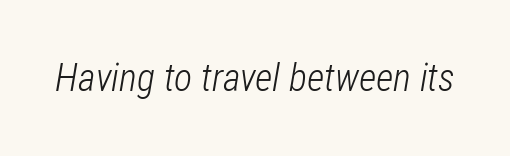
No extra ink here — the face is not bold. Looks like regular typesetting: each glyph gets only the width it needs. Look at the tracking — it's just the regular setting, nothing added. Nobody drew a line under any word here.
